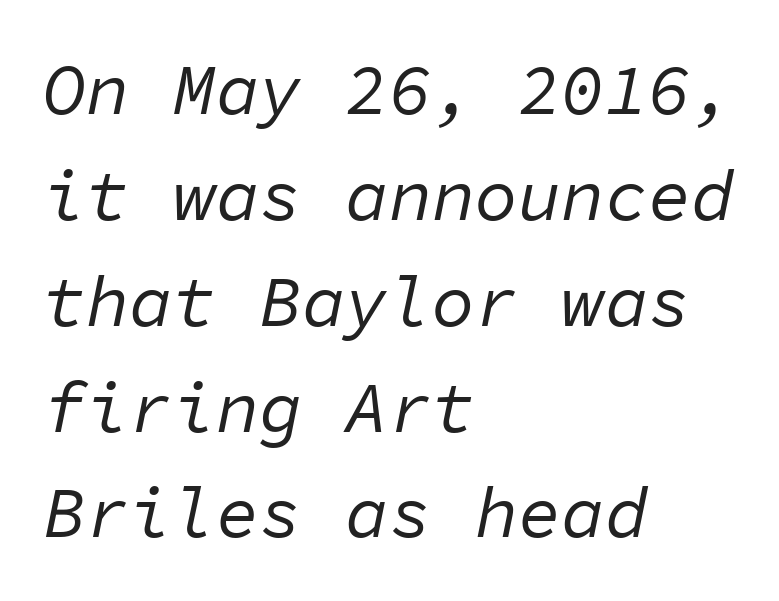
Q: Is the text bold? A: No.
Q: Is the text italic (slanted)? A: Yes, it leans right by about 11 degrees.
Q: Is the text underlined? A: No.
Q: How is the paragraph aligned? A: Left-aligned.
Q: Is the spacing between letters normal or unusually wide? A: Normal.
Q: Is the spacing between lines tight, normal or loose? A: Normal.
Q: Width (condensed, normal, or wide)? A: Normal.
Q: Stroke contrast? A: Low.
Q: x-height? A: Medium.
Q: Monospaced? A: Yes.
